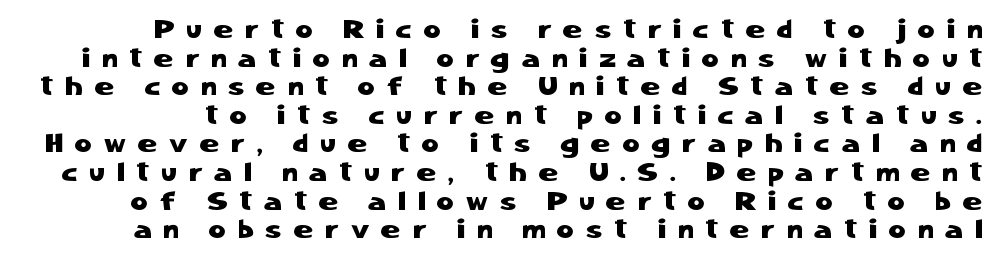
The image shows 26 px text type, upright; set tight line spacing (1.1x), unusually wide letter spacing (+0.47 em), not underlined.
